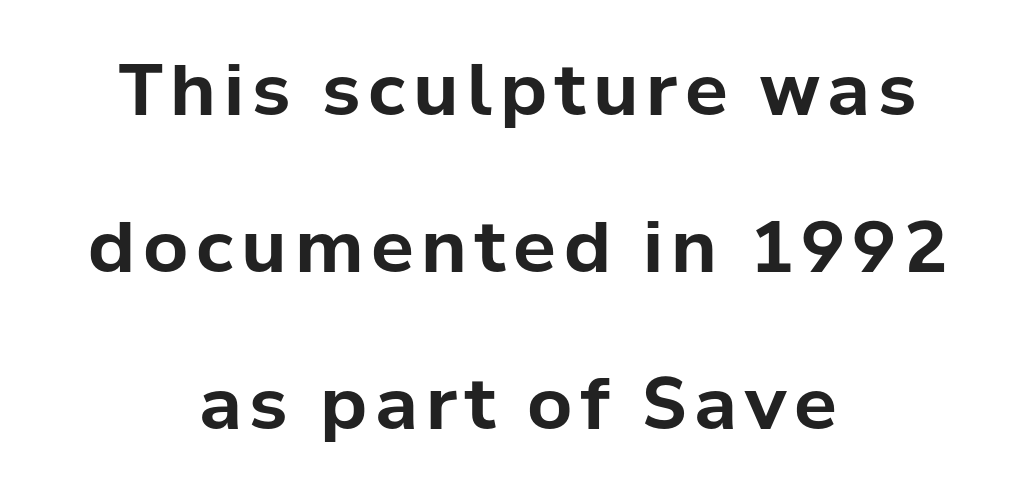
Q: Is the text bold? A: Yes.
Q: Is the text italic (slanted)? A: No, it is upright.
Q: Is the typeface a serif or a sans-serif typeface? A: Sans-serif.
Q: Is the text underlined? A: No.
Q: How is the paragraph aligned? A: Centered.
Q: Is the spacing between lines tight, normal or loose? A: Loose.
Q: Width (condensed, normal, or wide)? A: Normal.
Q: Stroke contrast? A: Low.
Q: x-height? A: Medium.
Q: Monospaced? A: No.
